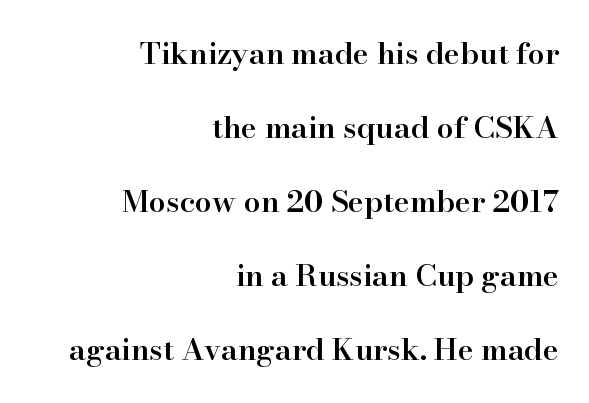
Q: Is the text bold? A: Semi-bold.
Q: Is the text italic (slanted)? A: No, it is upright.
Q: Is the typeface a serif or a sans-serif typeface? A: Serif.
Q: Is the text underlined? A: No.
Q: How is the paragraph aligned? A: Right-aligned.
Q: Is the spacing between letters normal or unusually wide? A: Normal.
Q: Is the spacing between lines tight, normal or loose? A: Loose.
Q: Width (condensed, normal, or wide)? A: Normal.
Q: Stroke contrast? A: High.
Q: x-height? A: Small.
Q: Monospaced? A: No.
